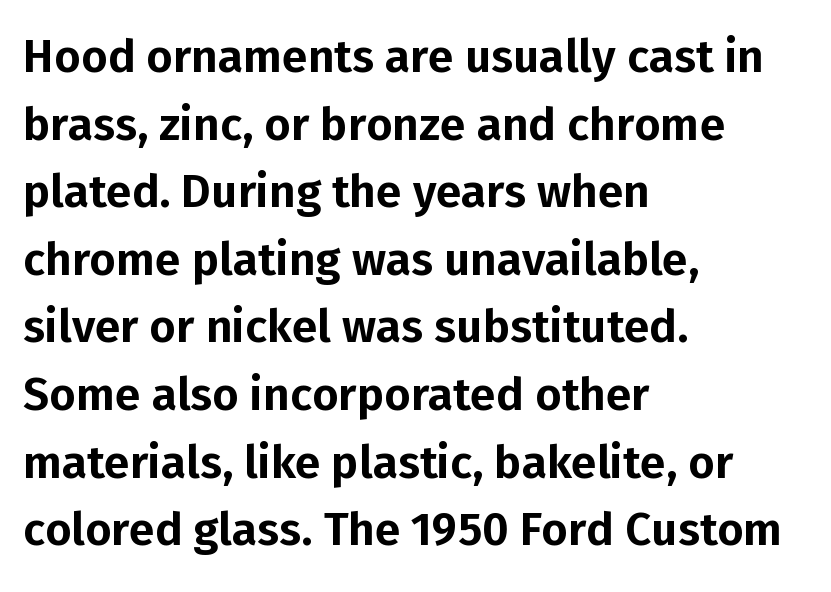
Upright lettering throughout. The compositor pushed each line to the left boundary. Clear beneath every line of the passage. You could not count columns in this text — the font is proportionally spaced.
